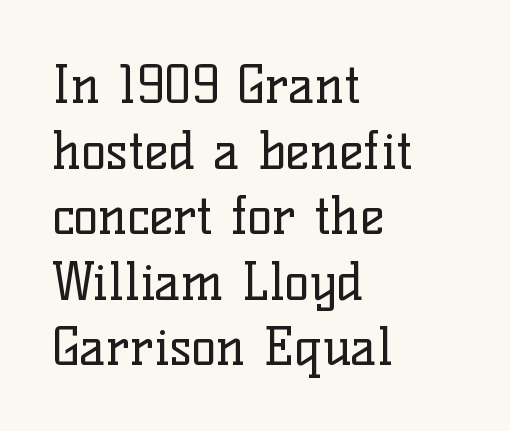
Q: Is the text bold? A: No.
Q: Is the text italic (slanted)? A: No, it is upright.
Q: Is the typeface a serif or a sans-serif typeface? A: Serif.
Q: Is the text underlined? A: No.
Q: How is the paragraph aligned? A: Left-aligned.
Q: Is the spacing between letters normal or unusually wide? A: Normal.
Q: Is the spacing between lines tight, normal or loose? A: Normal.
Q: Width (condensed, normal, or wide)? A: Normal.
Q: Stroke contrast? A: Low.
Q: x-height? A: Medium.
Q: Monospaced? A: No.
